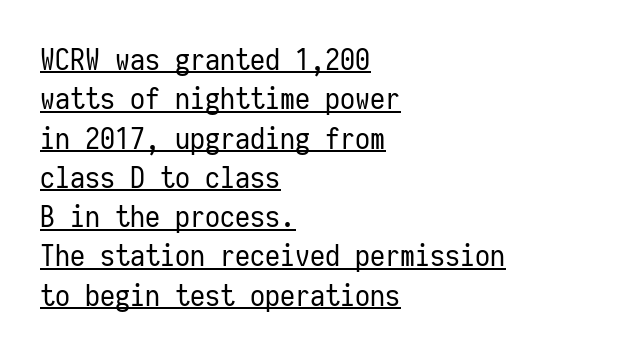
{"serif": "no", "italic": "no", "bold": "no", "weight": "regular", "width": "condensed", "stroke_contrast": "low", "x_height": "medium", "monospaced": "yes", "underline": "yes", "align": "left", "line_spacing": "normal", "line_spacing_ratio": 1.31, "letter_spacing": "normal", "letter_spacing_em": 0.0, "glyph_px": 30}
